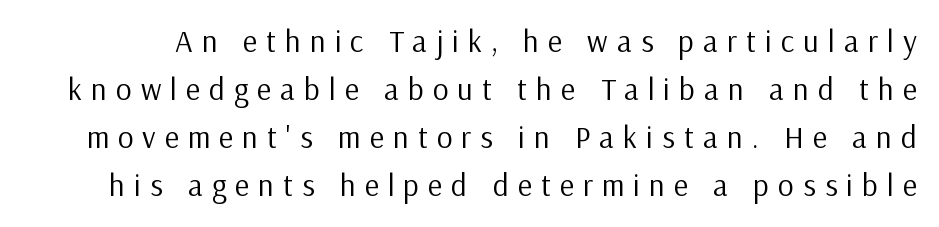
The image shows 31 px regular-weight sans-serif type, upright; set normal line spacing (1.55x), unusually wide letter spacing (+0.29 em), not underlined; low stroke contrast and a medium x-height.
